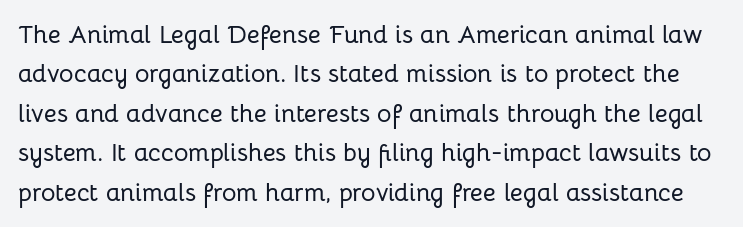
The image shows 25 px text type, upright; set normal line spacing (1.58x), normal letter spacing, not underlined.
